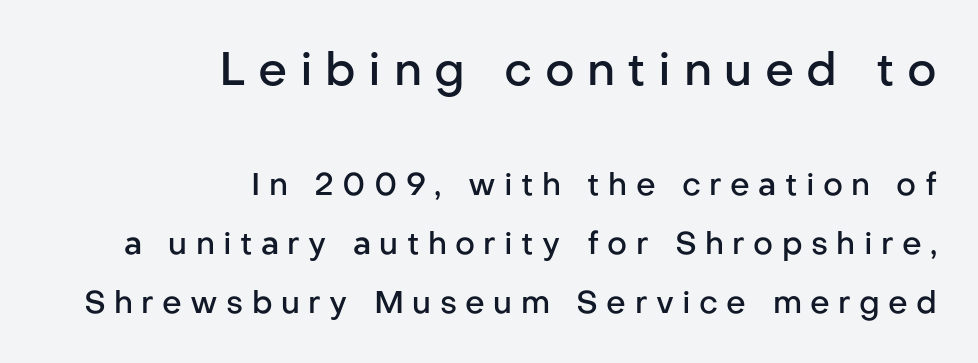
{"serif": "no", "italic": "no", "bold": "semi", "weight": "semibold", "width": "normal", "stroke_contrast": "low", "x_height": "medium", "monospaced": "no", "underline": "no", "align": "right", "line_spacing": "loose", "line_spacing_ratio": 1.9, "letter_spacing": "wide", "letter_spacing_em": 0.27, "larger_block": "first", "size_ratio": 1.48, "glyph_px": 46}
